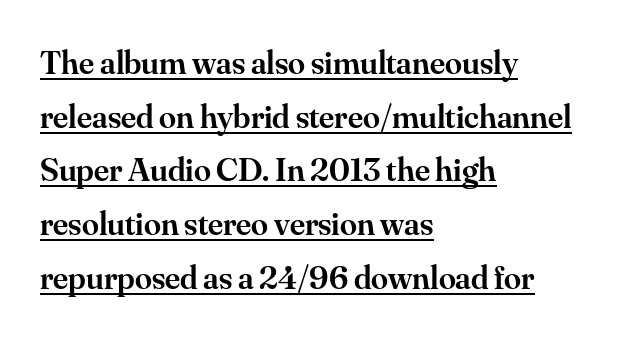
Q: Is the text bold? A: Semi-bold.
Q: Is the text italic (slanted)? A: No, it is upright.
Q: Is the typeface a serif or a sans-serif typeface? A: Serif.
Q: Is the text underlined? A: Yes.
Q: How is the paragraph aligned? A: Left-aligned.
Q: Is the spacing between letters normal or unusually wide? A: Normal.
Q: Is the spacing between lines tight, normal or loose? A: Normal.
Q: Width (condensed, normal, or wide)? A: Normal.
Q: Stroke contrast? A: Medium.
Q: x-height? A: Small.
Q: Monospaced? A: No.
